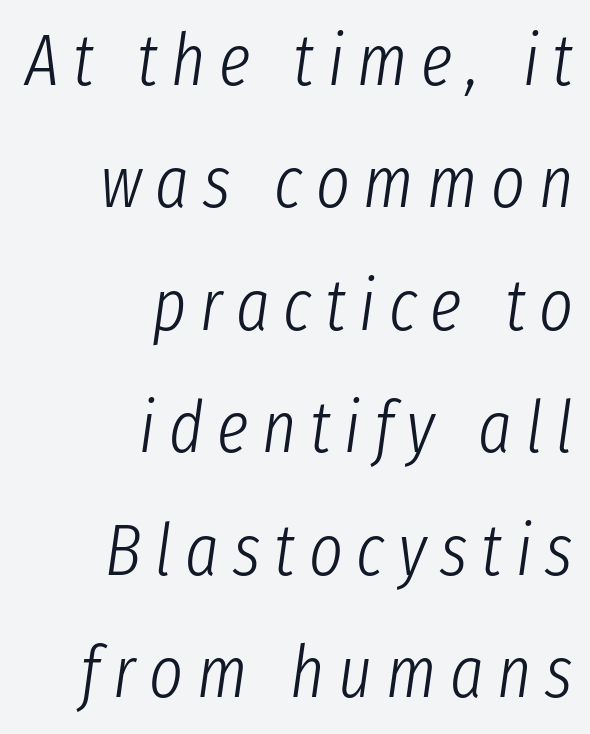
The image shows 72 px light, condensed type, italic (leaning right); set right-aligned, normal line spacing (1.7x), not underlined; low stroke contrast and a medium x-height.
